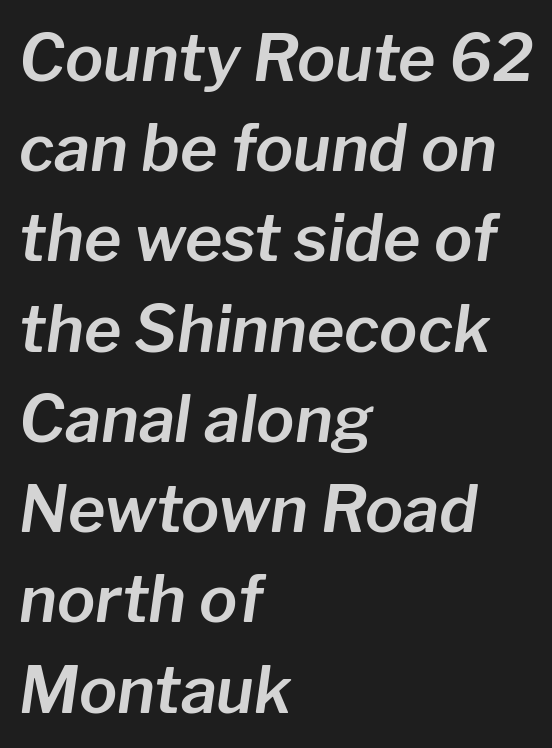
{"italic": "yes", "lean": "right", "slant_degrees": 8, "width": "normal", "stroke_contrast": "low", "x_height": "medium", "monospaced": "no", "underline": "no", "align": "left", "line_spacing": "normal", "line_spacing_ratio": 1.41, "letter_spacing": "normal", "letter_spacing_em": 0.0, "glyph_px": 64}
